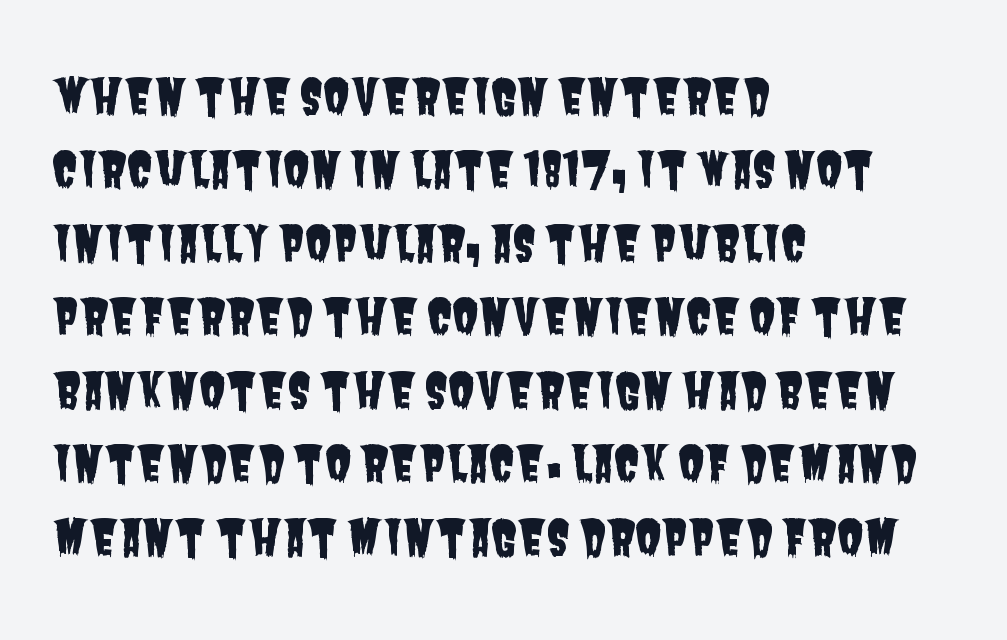
The image shows 48 px condensed sans-serif type; set left-aligned, normal line spacing (1.53x), normal letter spacing, not underlined; low stroke contrast and a large x-height.
